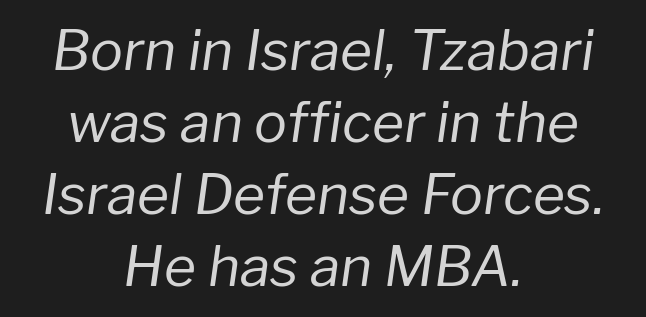
{"italic": "yes", "lean": "right", "slant_degrees": 8, "bold": "no", "weight": "regular", "width": "normal", "stroke_contrast": "low", "x_height": "medium", "monospaced": "no", "underline": "no", "align": "center", "line_spacing": "normal", "line_spacing_ratio": 1.31, "letter_spacing": "normal", "letter_spacing_em": 0.0, "glyph_px": 55}
